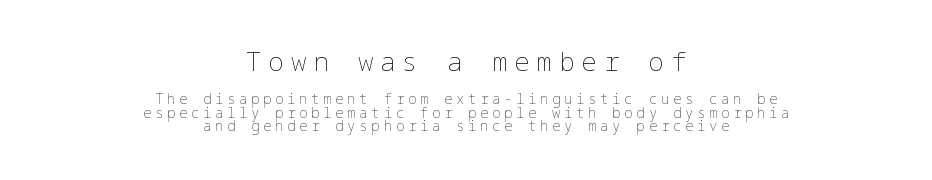
{"italic": "no", "bold": "no", "underline": "no", "align": "center", "line_spacing": "tight", "line_spacing_ratio": 0.97, "letter_spacing": "wide", "letter_spacing_em": 0.26, "larger_block": "first", "size_ratio": 1.86, "glyph_px": 26}
